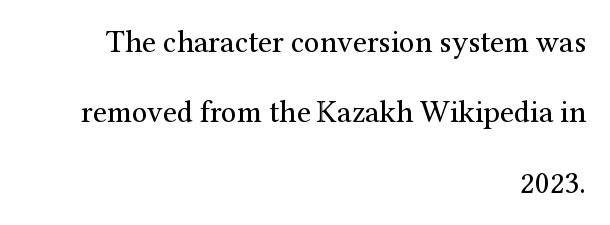
One glance says open: line gaps are wider than usual. A serif font was chosen for this passage. The glyphs are unaccompanied by any horizontal stroke below them. The gaps between neighbouring characters are ordinary and unremarkable. Is this a fixed-width face? No — the glyphs have proportional, varying widths.
